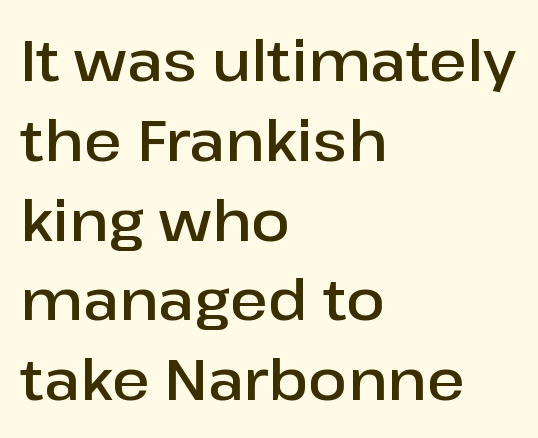
In CSS terms this would be text-align: left. A typesetter would call this proportional, since set widths differ per character. This is moderately heavy type, rendered in semibold. Stroke terminals: plain, sans-serif.
